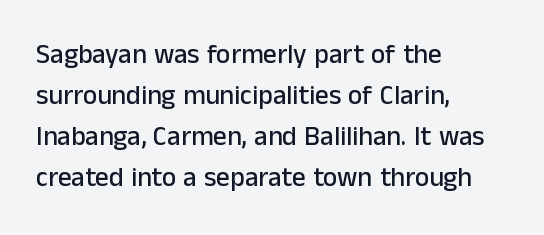
The image shows 27 px text type, upright; set left-aligned, normal line spacing (1.52x), normal letter spacing, not underlined.
